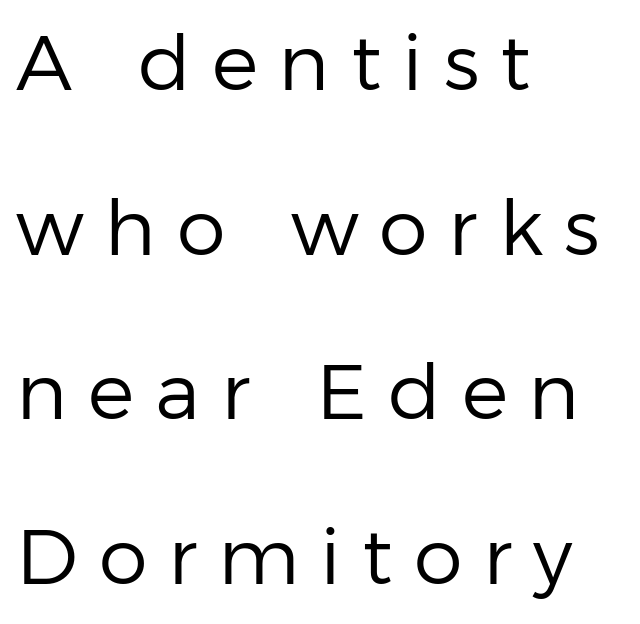
The image shows 78 px regular-weight sans-serif type, upright; set left-aligned, loose line spacing (2.11x), unusually wide letter spacing (+0.27 em), not underlined; low stroke contrast and a medium x-height.
